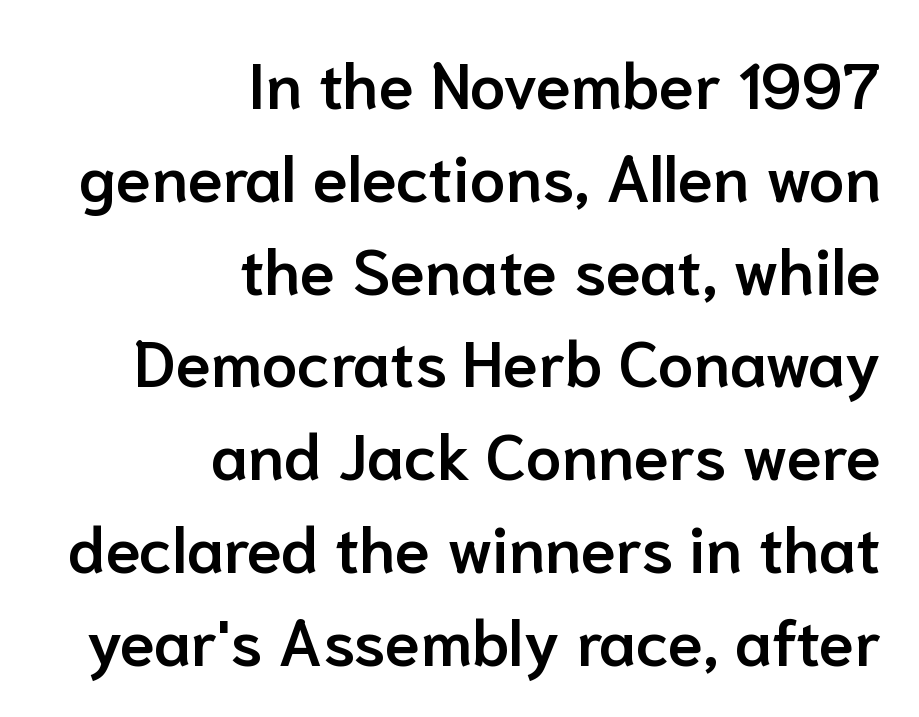
{"serif": "no", "italic": "no", "bold": "semi", "weight": "semibold", "width": "normal", "stroke_contrast": "low", "x_height": "medium", "monospaced": "no", "underline": "no", "align": "right", "line_spacing": "normal", "line_spacing_ratio": 1.45, "letter_spacing": "normal", "letter_spacing_em": 0.0, "glyph_px": 64}
